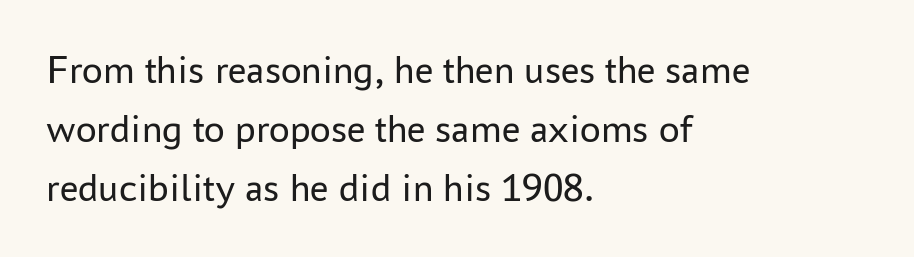
{"serif": "no", "italic": "no", "bold": "no", "weight": "regular", "width": "normal", "stroke_contrast": "low", "x_height": "medium", "monospaced": "no", "underline": "no", "align": "left", "line_spacing": "normal", "line_spacing_ratio": 1.44, "letter_spacing": "normal", "letter_spacing_em": 0.0, "glyph_px": 41}
